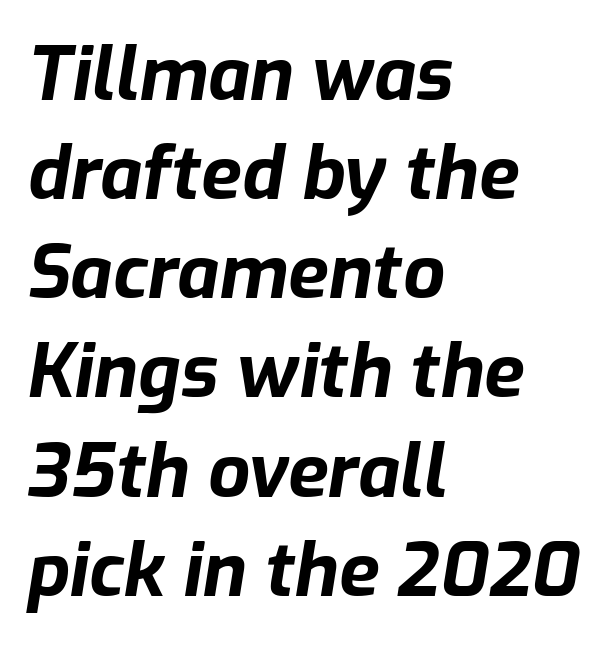
Heft: maximum for text — a bold. Check the space under the baseline: it is left empty. Whoever set this chose a conventional vertical rhythm. In terms of posture, this sample is oblique. The rendering anchors every line to the left-hand side.
